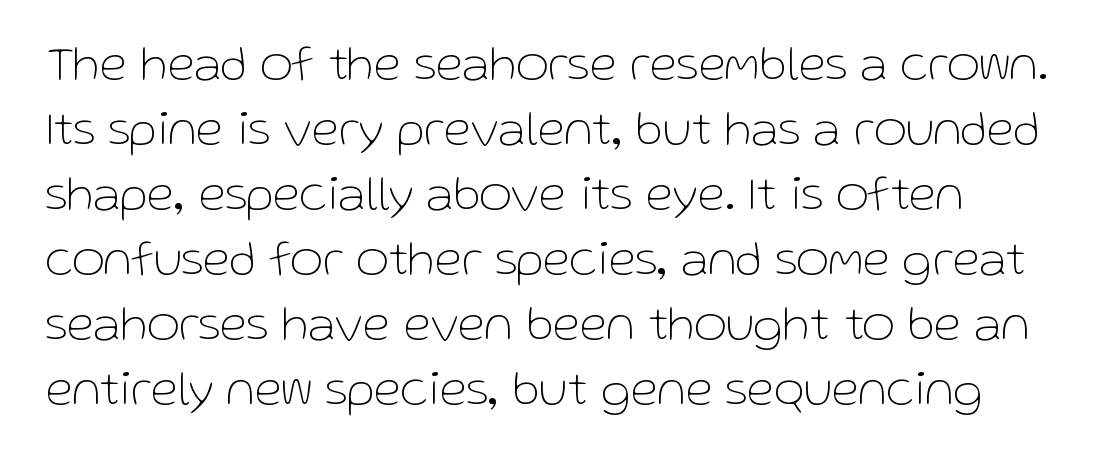
{"serif": "no", "italic": "no", "bold": "no", "weight": "thin", "width": "normal", "stroke_contrast": "low", "x_height": "medium", "monospaced": "no", "underline": "no", "line_spacing": "normal", "line_spacing_ratio": 1.3, "letter_spacing": "normal", "letter_spacing_em": 0.0, "glyph_px": 50}
